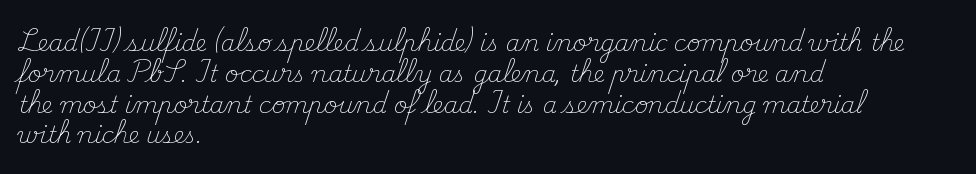
Descenders are the only things crossing below the line. The font sits on the lighter half of the weight spectrum, regular included. Does the copy run flush right? No — it runs flush left. Vertically, the passage feels balanced, rows spaced as you'd expect.
